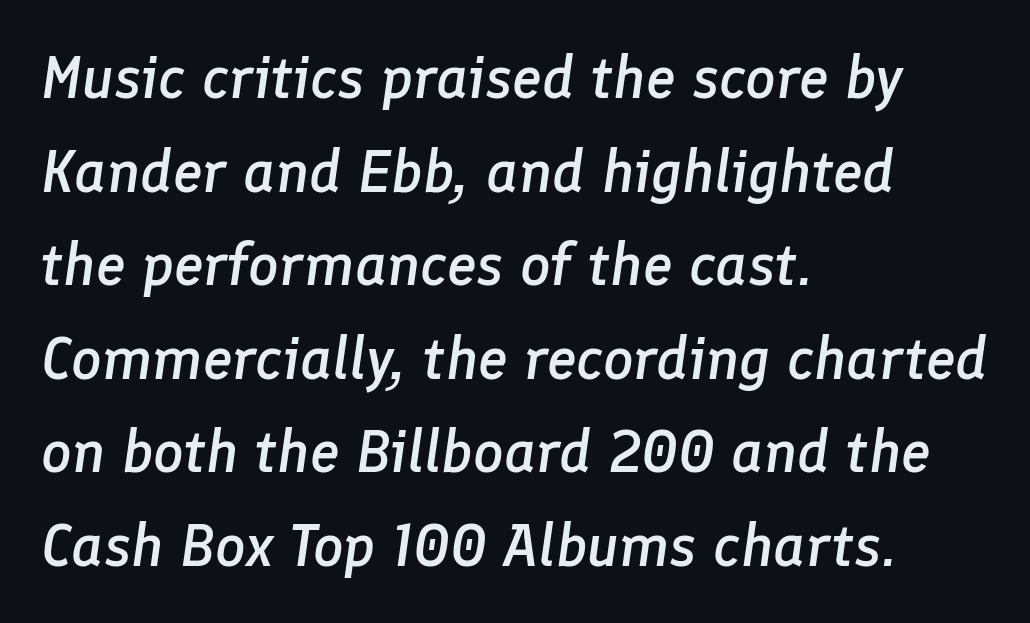
{"italic": "yes", "lean": "right", "slant_degrees": 8, "bold": "semi", "weight": "semibold", "width": "normal", "stroke_contrast": "low", "x_height": "medium", "monospaced": "no", "underline": "no", "align": "left", "line_spacing": "normal", "line_spacing_ratio": 1.56, "letter_spacing": "normal", "letter_spacing_em": 0.0, "glyph_px": 60}
